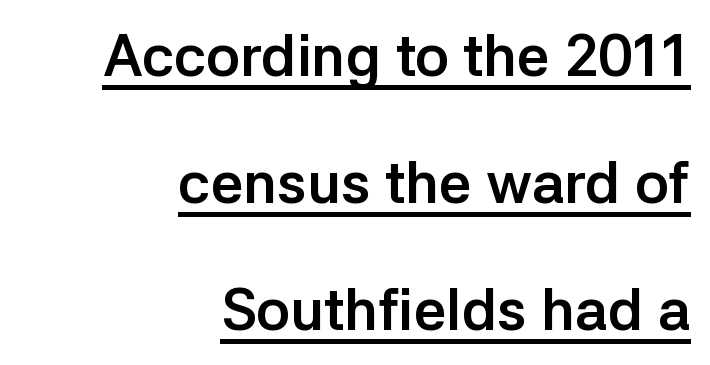
{"serif": "no", "italic": "no", "bold": "yes", "weight": "semibold", "width": "normal", "stroke_contrast": "low", "x_height": "medium", "monospaced": "no", "underline": "yes", "align": "right", "line_spacing": "loose", "line_spacing_ratio": 2.19, "letter_spacing": "normal", "letter_spacing_em": 0.0, "glyph_px": 58}
